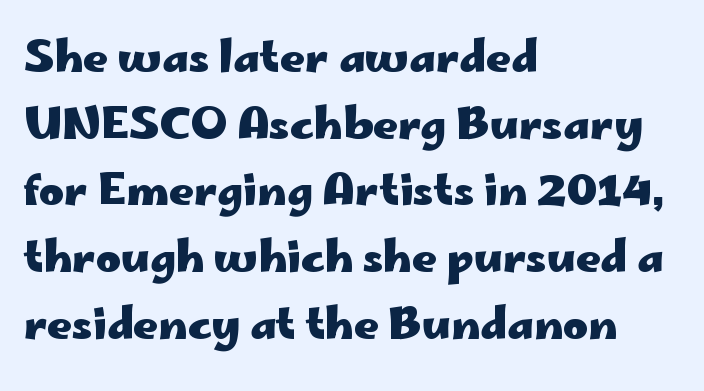
Regarding leading, the lines here are spaced in the standard way. A dark, heavy texture on the line: the type is bold. Default kerning and tracking; the words read as compact shapes. A clean baseline with only descenders dipping below it. The face used here is proportionally spaced, like ordinary book or web type. The designer went with a sans here, leaving each stem footless.
